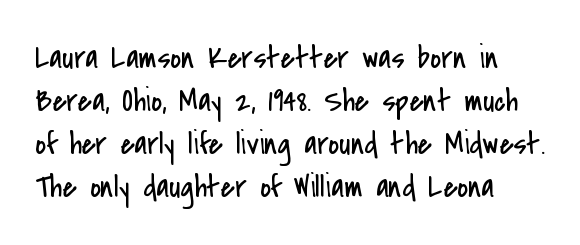
The image shows 33 px regular-weight, condensed sans-serif type, upright; set normal line spacing (1.3x), normal letter spacing, not underlined; low stroke contrast and a small x-height.
